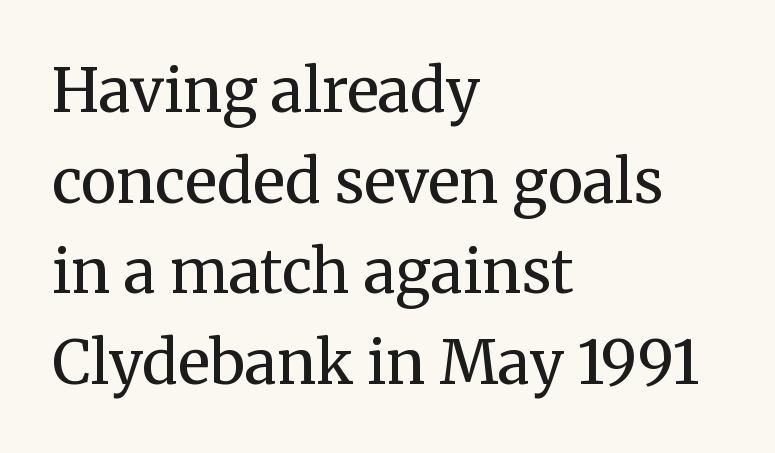
The image shows 60 px regular-weight serif type, upright; set left-aligned, normal line spacing (1.51x), normal letter spacing, not underlined; medium stroke contrast and a medium x-height.
